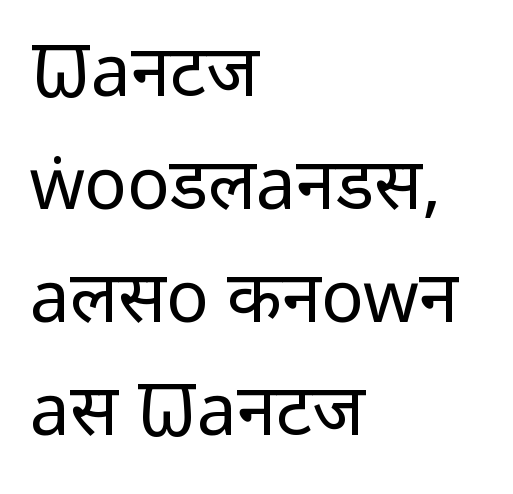
Q: Is the text bold? A: No.
Q: Is the text italic (slanted)? A: No, it is upright.
Q: Is the typeface a serif or a sans-serif typeface? A: Sans-serif.
Q: Is the text underlined? A: No.
Q: How is the paragraph aligned? A: Left-aligned.
Q: Is the spacing between letters normal or unusually wide? A: Normal.
Q: Is the spacing between lines tight, normal or loose? A: Normal.
Q: Width (condensed, normal, or wide)? A: Condensed.
Q: Stroke contrast? A: Low.
Q: x-height? A: Large.
Q: Monospaced? A: No.
